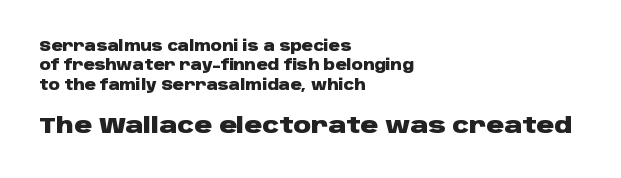
The image shows 22 px bold type, upright; set left-aligned, normal line spacing (1.39x), normal letter spacing, not underlined; the second (bottom) block is 1.57x larger.
